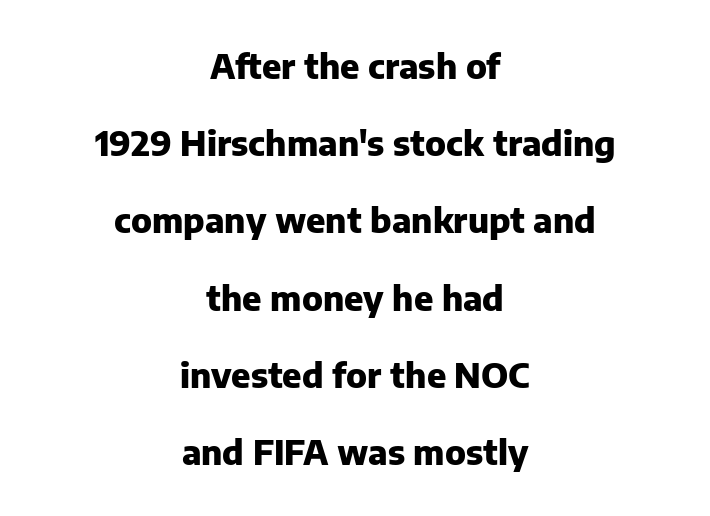
The typesetting leans heavy: a genuine bold. In terms of letterspacing, this is plain default setting. A clean baseline with only descenders dipping below it. Ordinary non-slanted type is in use. Note: no serifs on the glyphs. The space between consecutive lines is lavish.
